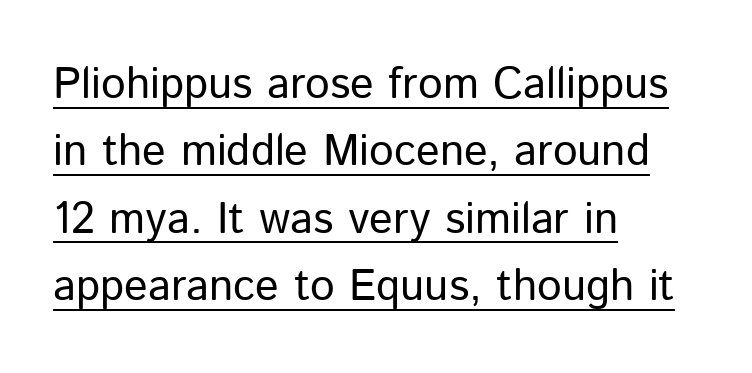
{"serif": "no", "italic": "no", "bold": "no", "weight": "regular", "width": "normal", "stroke_contrast": "low", "x_height": "medium", "monospaced": "no", "underline": "yes", "align": "left", "line_spacing": "normal", "line_spacing_ratio": 1.53, "letter_spacing": "normal", "letter_spacing_em": 0.0, "glyph_px": 44}
